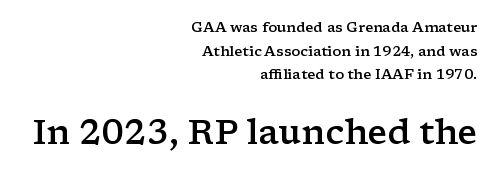
{"serif": "yes", "italic": "no", "bold": "semi", "weight": "semibold", "width": "wide", "stroke_contrast": "low", "x_height": "medium", "monospaced": "no", "underline": "no", "align": "right", "line_spacing": "normal", "line_spacing_ratio": 1.69, "letter_spacing": "normal", "letter_spacing_em": 0.0, "larger_block": "second", "size_ratio": 2.43, "glyph_px": 34}
